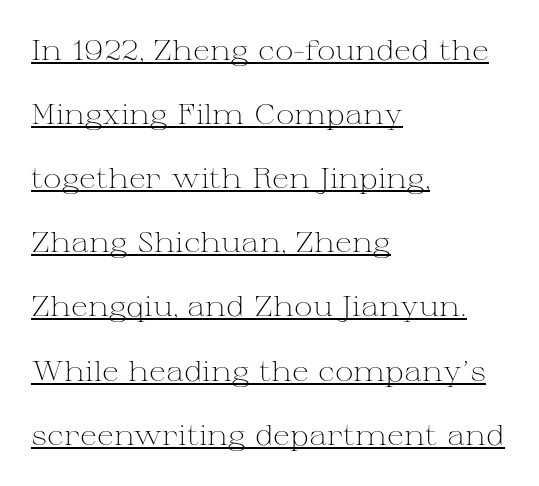
What stands out about the letter spacing? Nothing — it is the standard amount. Layout note: lines flush left. Font category for this specimen: serif. The letters advance in unequal steps, a hallmark of proportional type. Notice how the stems are strictly vertical — no italics here. The typesetter has applied underlining to the passage shown.
